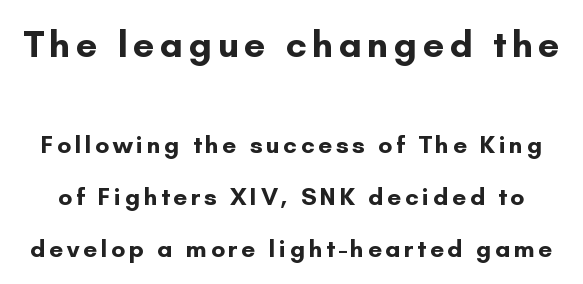
The image shows 38 px bold sans-serif type, upright; set loose line spacing (2.07x), not underlined; the first (top) block is 1.52x larger; low stroke contrast and a small x-height.
